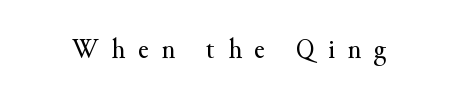
Q: Is the text bold? A: No.
Q: Is the text italic (slanted)? A: No, it is upright.
Q: Is the typeface a serif or a sans-serif typeface? A: Serif.
Q: Is the text underlined? A: No.
Q: Is the spacing between letters normal or unusually wide? A: Unusually wide.
Q: Width (condensed, normal, or wide)? A: Normal.
Q: Stroke contrast? A: Medium.
Q: x-height? A: Small.
Q: Monospaced? A: No.
